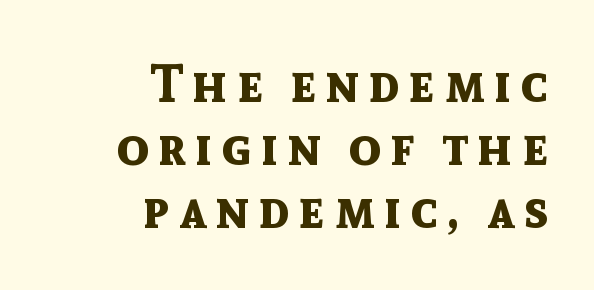
{"serif": "no", "italic": "no", "bold": "yes", "weight": "bold", "width": "normal", "x_height": "medium", "monospaced": "no", "underline": "no", "align": "right", "line_spacing_ratio": 1.19, "glyph_px": 53}
